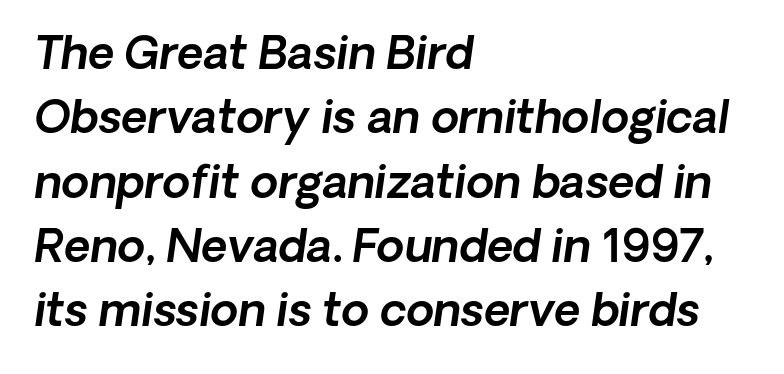
{"italic": "yes", "lean": "right", "slant_degrees": 8, "width": "normal", "x_height": "medium", "monospaced": "no", "underline": "no", "align": "left", "line_spacing": "normal", "line_spacing_ratio": 1.43, "letter_spacing": "normal", "letter_spacing_em": 0.0, "glyph_px": 45}
